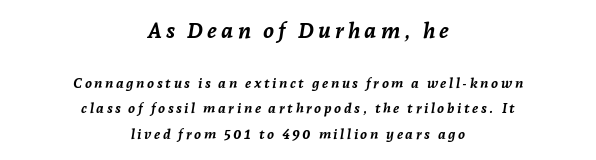
Q: Is the text bold? A: Yes.
Q: Is the text italic (slanted)? A: Yes, it leans right by about 7 degrees.
Q: Is the text underlined? A: No.
Q: How is the paragraph aligned? A: Centered.
Q: Which block of text is set in a larger size, the first (top) or the second (bottom)? A: The first (top) one.
